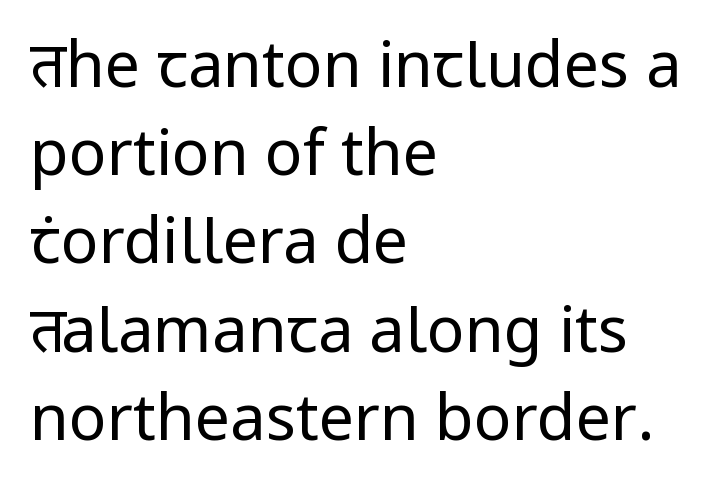
Does the leading feel generous? No, just average. Visually the block forms a straight wall on the left and a jagged coastline on the right. Short note: letters normally spaced. The space directly below the letters is spotless. Posture: vertical.
